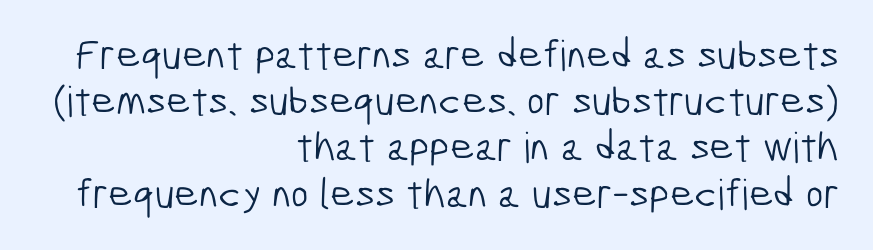
Bare-footed words on every line. Look at the bottom of the vertical strokes: they stop flat, with no serifs. Do the characters align in a grid? No, the font is proportional. Weight class: somewhere from thin through regular. The space between consecutive lines is stingy.
